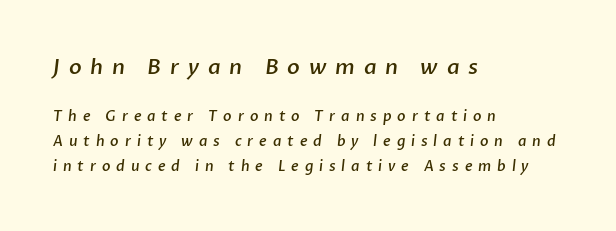
The image shows 21 px text type; set left-aligned, line spacing 1.78x, unusually wide letter spacing (+0.42 em), not underlined; the first (top) block is 1.5x larger.
